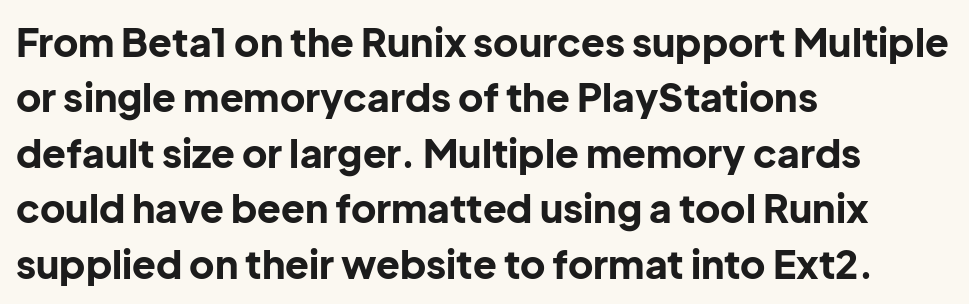
The image shows 39 px bold sans-serif type, upright; set left-aligned, normal line spacing (1.42x), normal letter spacing, not underlined; low stroke contrast and a medium x-height.
